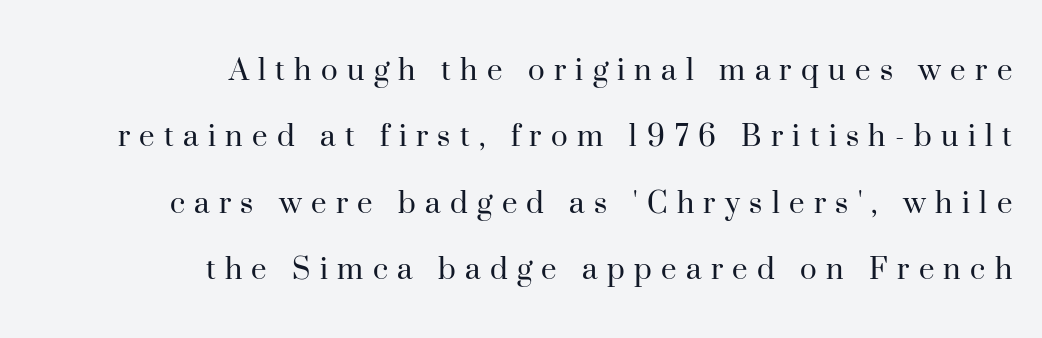
Each row of text sits above clean, open space. In terms of letterform style, serifs are clearly present. Do the characters align in a grid? No, the font is proportional. There is plenty of visible air inserted between adjacent glyphs.
